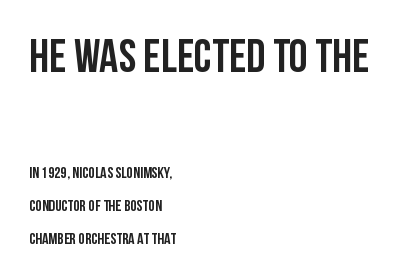
{"serif": "no", "italic": "no", "bold": "yes", "weight": "semibold", "width": "condensed", "stroke_contrast": "low", "x_height": "large", "monospaced": "no", "underline": "no", "align": "left", "line_spacing": "loose", "line_spacing_ratio": 2.05, "letter_spacing": "normal", "letter_spacing_em": 0.0, "larger_block": "first", "size_ratio": 2.94, "glyph_px": 47}
